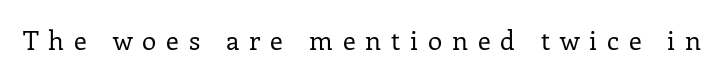
The type sits square on the baseline with zero lean. The weight tops out at a normal text grade. A bare baseline throughout the passage. Does extra space separate the letters? Yes, quite a lot of it.
